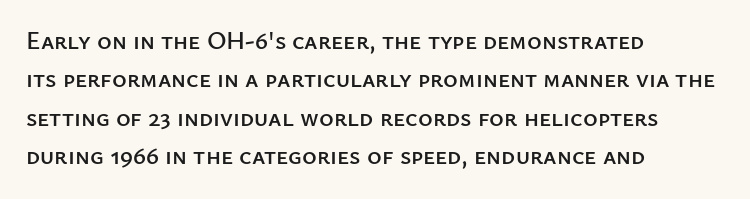
These lines stack with their left ends in a neat column. This is the regular roman posture of the typeface. Leading matches the norm, producing a regular column. No extra tracking has been applied to these lines. Type without underlining.
